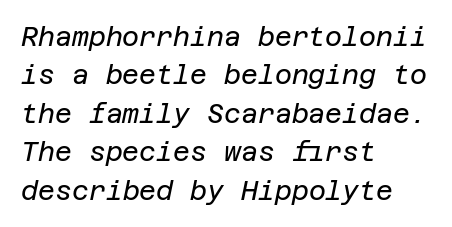
The image shows 26 px text type, italic (leaning right); set left-aligned, normal line spacing (1.48x), normal letter spacing, not underlined.
